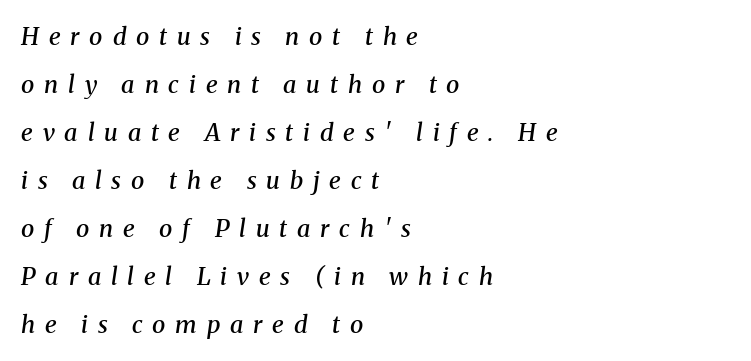
{"italic": "yes", "lean": "right", "slant_degrees": 8, "bold": "semi", "underline": "no", "align": "left", "line_spacing": "loose", "line_spacing_ratio": 2.0, "letter_spacing": "wide", "letter_spacing_em": 0.41, "glyph_px": 24}
